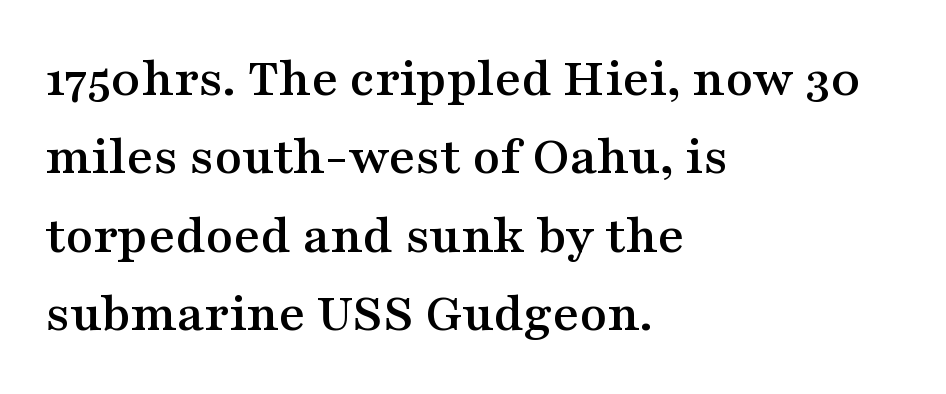
{"serif": "yes", "italic": "no", "width": "wide", "stroke_contrast": "medium", "x_height": "medium", "monospaced": "no", "underline": "no", "align": "left", "line_spacing": "normal", "line_spacing_ratio": 1.4, "letter_spacing": "normal", "letter_spacing_em": 0.0, "glyph_px": 56}
